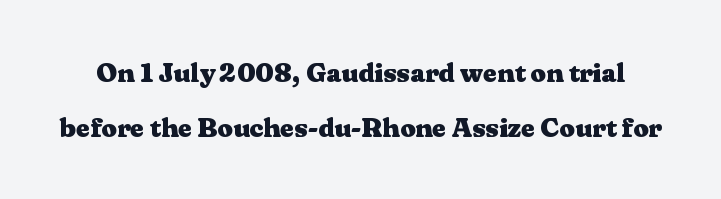
This sample trades compactness for vertical openness between lines. Tracking value appears to be zero — textbook default spacing. This is the regular roman posture of the typeface. Quick note: underline off.
